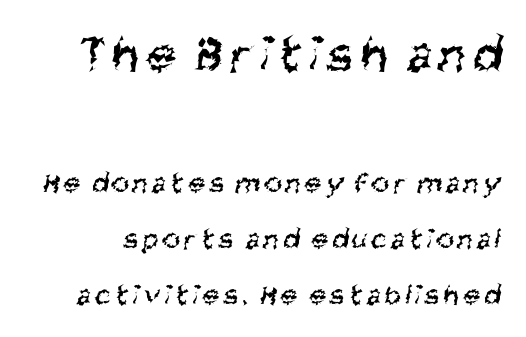
Q: Is the text bold? A: No.
Q: Is the typeface a serif or a sans-serif typeface? A: Sans-serif.
Q: Is the text underlined? A: No.
Q: Which block of text is set in a larger size, the first (top) or the second (bottom)? A: The first (top) one.
Q: Width (condensed, normal, or wide)? A: Condensed.
Q: Stroke contrast? A: Medium.
Q: x-height? A: Large.
Q: Monospaced? A: No.
